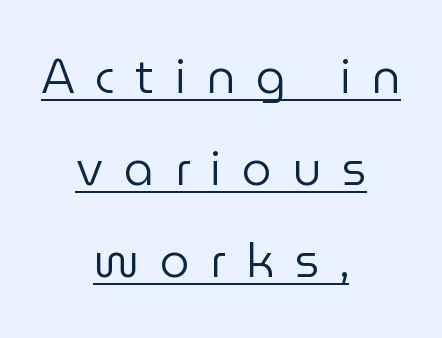
This sample carries an underscore along the baseline area. Designer's note — italics off, roman on. Nope, no serifs anywhere on these letters. The passage shown stacks its lines with a broad gap. Here the designer chose a conventional face with non-uniform glyph widths. Short note: letters widely spaced.
